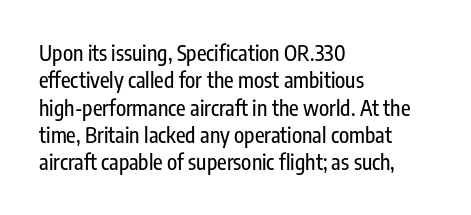
The image shows 21 px text type, upright; set left-aligned, normal line spacing (1.3x), normal letter spacing, not underlined.
